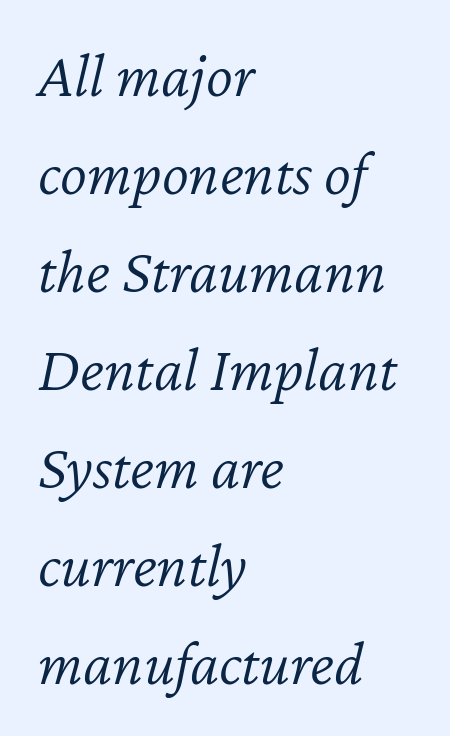
The image shows 64 px light type, italic (leaning right); set left-aligned, normal line spacing (1.53x), normal letter spacing, not underlined; low stroke contrast and a medium x-height.
